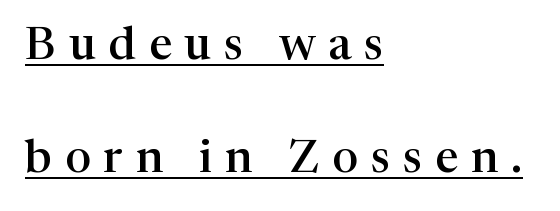
The specimen includes a rule beneath the text block's lines. Notice the wide empty band between every row — that's loose leading. Each letter keeps its own natural width here, so spacing adapts to shape. The face used here is rendered with a markedly widened letterfit.
